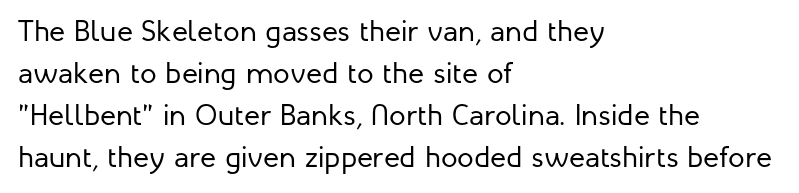
This rendering employs a face without finishing strokes, i.e., a sans-serif. Type without underlining. A typesetter would mark this as roman, not italic. Counters stay open thanks to moderate or lighter strokes. Is this a fixed-width face? No — the glyphs have proportional, varying widths.
